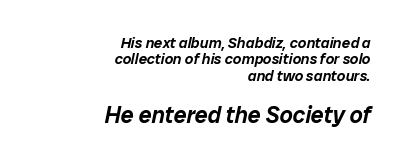
The image shows 23 px text type, italic (leaning right); set right-aligned, tight line spacing (1.09x), normal letter spacing, not underlined; the second (bottom) block is 1.53x larger.
